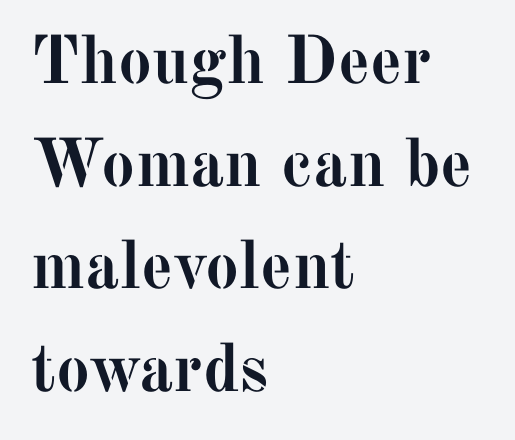
Q: Is the text bold? A: Yes.
Q: Is the text italic (slanted)? A: No, it is upright.
Q: Is the typeface a serif or a sans-serif typeface? A: Serif.
Q: Is the text underlined? A: No.
Q: How is the paragraph aligned? A: Left-aligned.
Q: Is the spacing between letters normal or unusually wide? A: Normal.
Q: Is the spacing between lines tight, normal or loose? A: Normal.
Q: Width (condensed, normal, or wide)? A: Normal.
Q: Stroke contrast? A: Medium.
Q: x-height? A: Medium.
Q: Monospaced? A: No.
